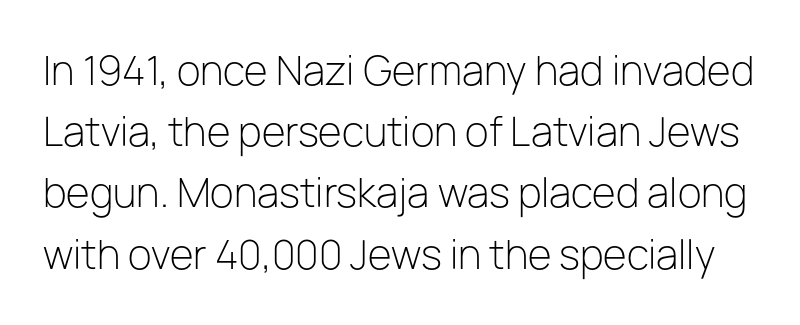
Is there much room between lines? A standard amount, neither cramped nor airy. The strokes carry an ordinary text weight at most. Nobody touched the tracking dial on this one. The font family rendered here belongs to the sans-serif group. Descenders hang freely into open space.
